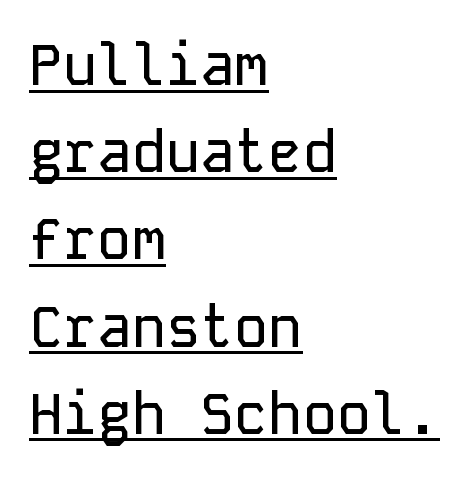
The image shows 57 px sans-serif type, upright, monospaced; set left-aligned, normal line spacing (1.53x), normal letter spacing, underlined; low stroke contrast and a medium x-height.
